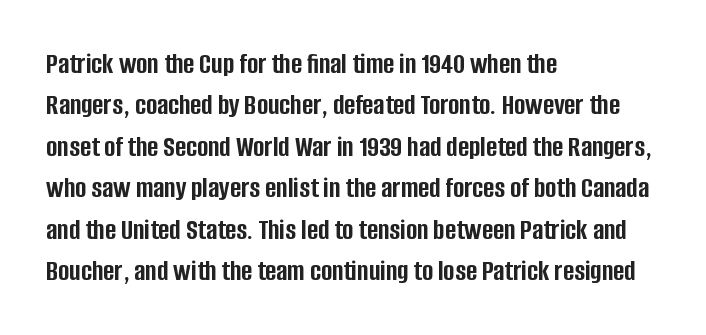
Q: Is the text bold? A: Yes.
Q: Is the text italic (slanted)? A: No, it is upright.
Q: Is the typeface a serif or a sans-serif typeface? A: Sans-serif.
Q: Is the text underlined? A: No.
Q: How is the paragraph aligned? A: Left-aligned.
Q: Is the spacing between letters normal or unusually wide? A: Normal.
Q: Is the spacing between lines tight, normal or loose? A: Normal.
Q: Width (condensed, normal, or wide)? A: Condensed.
Q: Stroke contrast? A: Low.
Q: x-height? A: Large.
Q: Monospaced? A: No.
